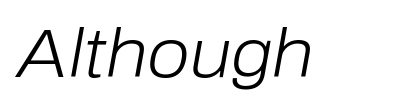
The image shows 69 px light type, italic (leaning right); set normal letter spacing, not underlined; low stroke contrast and a medium x-height.
